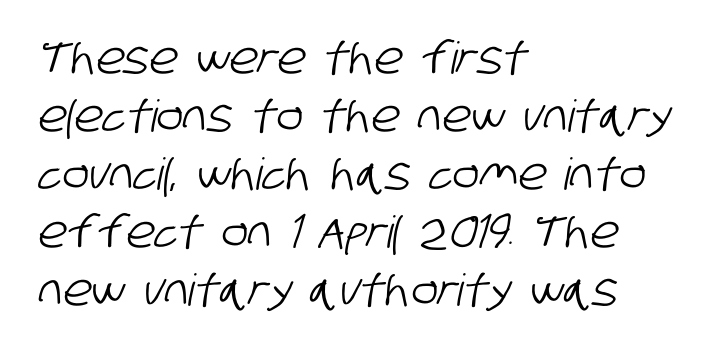
The image shows 44 px condensed sans-serif type; set left-aligned, normal line spacing (1.32x), normal letter spacing, not underlined; low stroke contrast and a large x-height.
